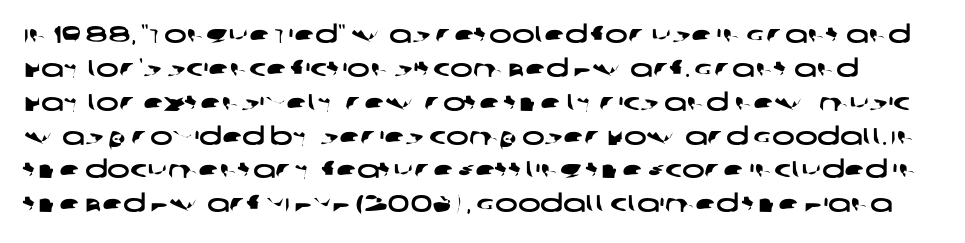
Q: Is the text underlined? A: No.
Q: Is the spacing between letters normal or unusually wide? A: Normal.
Q: Is the spacing between lines tight, normal or loose? A: Normal.
